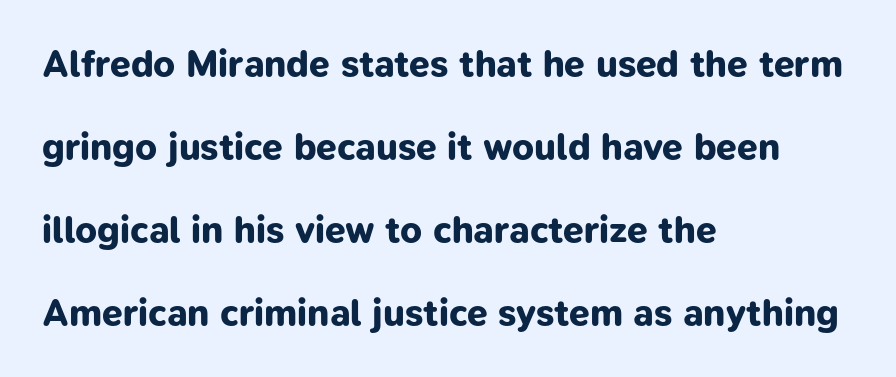
{"serif": "no", "bold": "yes", "weight": "bold", "width": "normal", "stroke_contrast": "low", "x_height": "medium", "monospaced": "no", "underline": "no", "align": "left", "line_spacing": "loose", "line_spacing_ratio": 2.24, "letter_spacing": "normal", "letter_spacing_em": 0.0, "glyph_px": 37}
